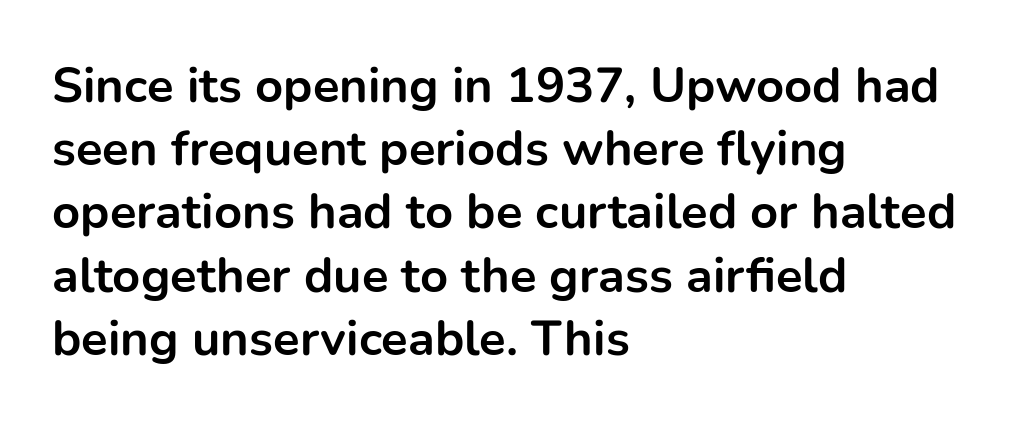
Plain, unruled lines of type. Is this a sans? Yes — the strokes have no serifs. Varying glyph widths throughout — classic text-font behaviour. Here the glyphs are tracked normally, forming tight word shapes. Alignment: flush left.
